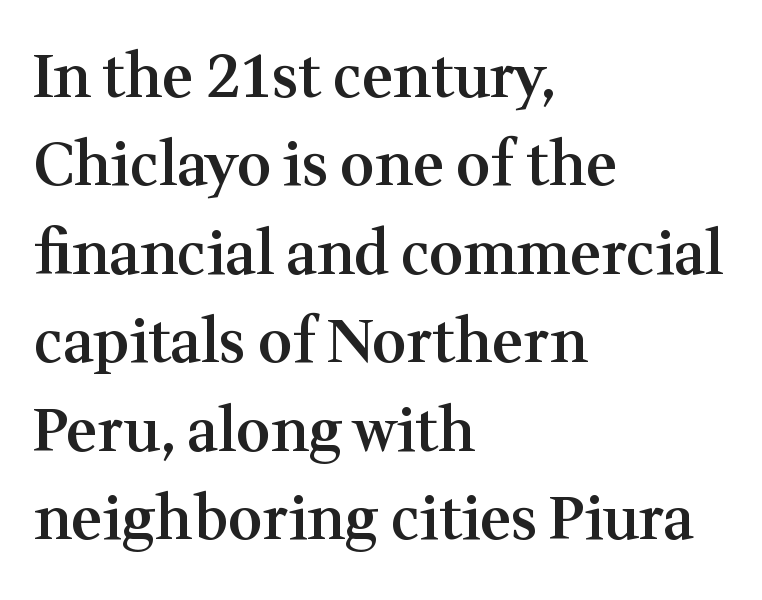
Short and long lines alike share a common starting point at left. Is this a fixed-width face? No — the glyphs have proportional, varying widths. The face used here is a semibold: visibly heavier than regular, lighter than bold. Ascenders rise straight up at ninety degrees.
